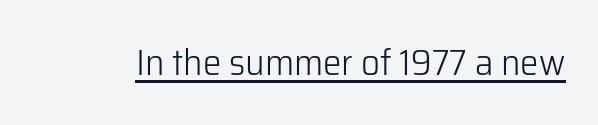
{"serif": "no", "italic": "no", "bold": "no", "weight": "light", "width": "normal", "stroke_contrast": "low", "x_height": "medium", "monospaced": "no", "underline": "yes", "letter_spacing": "normal", "letter_spacing_em": 0.0, "glyph_px": 37}
